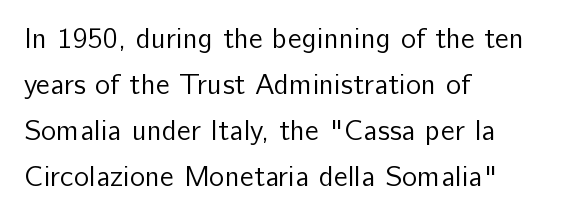
{"serif": "no", "italic": "no", "bold": "no", "weight": "regular", "width": "normal", "stroke_contrast": "low", "x_height": "medium", "monospaced": "no", "underline": "no", "align": "left", "line_spacing": "normal", "line_spacing_ratio": 1.59, "letter_spacing": "normal", "letter_spacing_em": 0.0, "glyph_px": 29}
